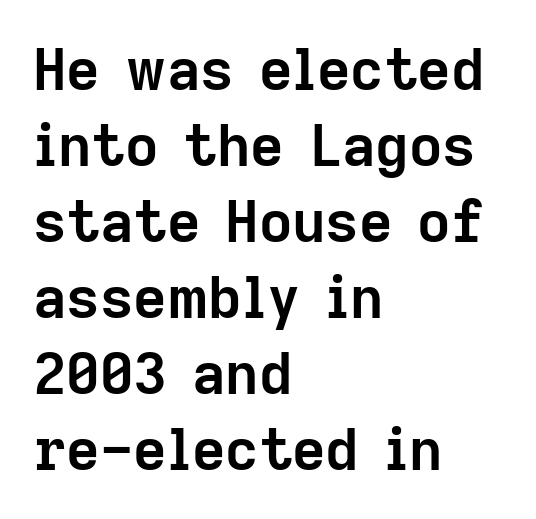
Q: Is the text bold? A: Yes.
Q: Is the text italic (slanted)? A: No, it is upright.
Q: Is the typeface a serif or a sans-serif typeface? A: Sans-serif.
Q: Is the text underlined? A: No.
Q: How is the paragraph aligned? A: Left-aligned.
Q: Is the spacing between letters normal or unusually wide? A: Normal.
Q: Is the spacing between lines tight, normal or loose? A: Normal.
Q: Width (condensed, normal, or wide)? A: Normal.
Q: Stroke contrast? A: Low.
Q: x-height? A: Medium.
Q: Monospaced? A: No.
